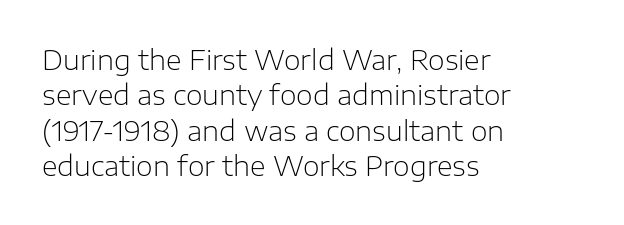
Q: Is the text bold? A: No.
Q: Is the text italic (slanted)? A: No, it is upright.
Q: Is the text underlined? A: No.
Q: How is the paragraph aligned? A: Left-aligned.
Q: Is the spacing between letters normal or unusually wide? A: Normal.
Q: Is the spacing between lines tight, normal or loose? A: Normal.
